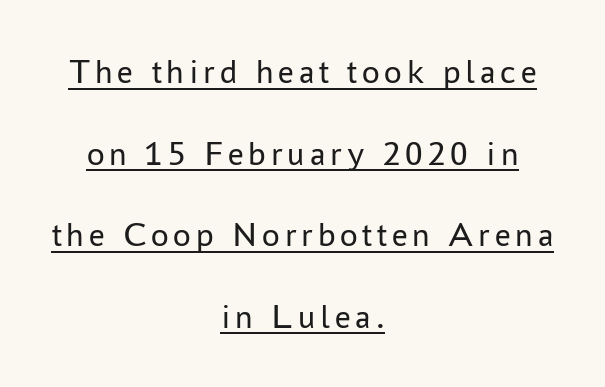
The image shows 35 px regular-weight sans-serif type, upright; set centered, loose line spacing (2.33x), underlined; low stroke contrast and a medium x-height.
